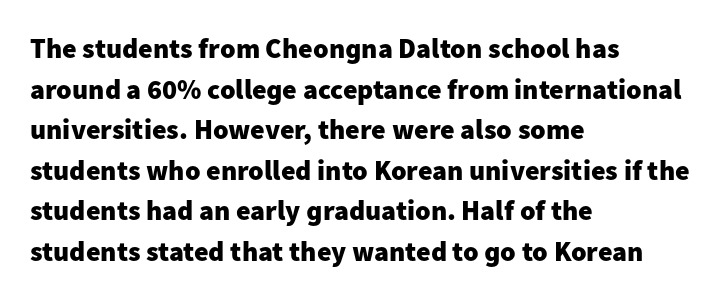
The image shows 28 px heavy sans-serif type, upright; set left-aligned, normal line spacing (1.45x), normal letter spacing, not underlined; low stroke contrast and a medium x-height.
